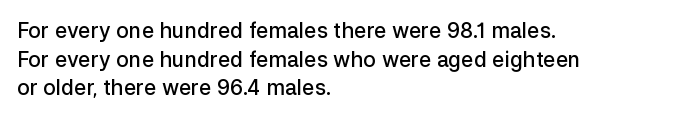
The image shows 21 px text type, upright; set left-aligned, normal line spacing (1.36x), normal letter spacing, not underlined.
